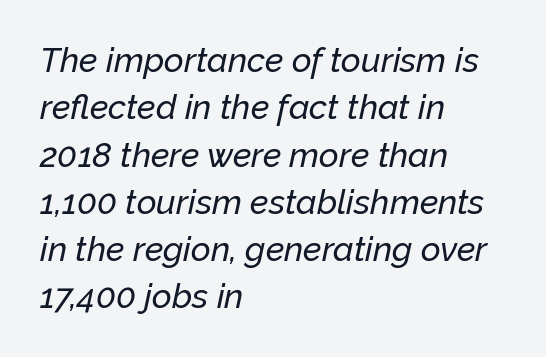
{"italic": "yes", "lean": "right", "slant_degrees": 12, "width": "normal", "stroke_contrast": "low", "x_height": "medium", "monospaced": "no", "underline": "no", "align": "left", "line_spacing": "normal", "line_spacing_ratio": 1.39, "letter_spacing": "normal", "letter_spacing_em": 0.0, "glyph_px": 34}
